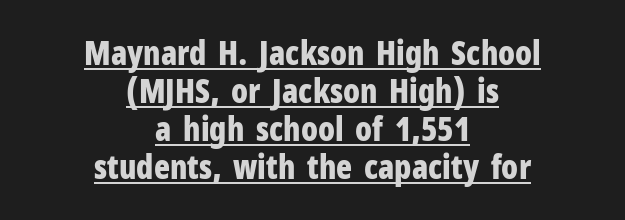
{"serif": "no", "italic": "no", "bold": "yes", "weight": "bold", "width": "condensed", "stroke_contrast": "low", "x_height": "medium", "monospaced": "no", "underline": "yes", "align": "center", "line_spacing": "tight", "line_spacing_ratio": 1.15, "letter_spacing": "normal", "letter_spacing_em": 0.0, "glyph_px": 33}
